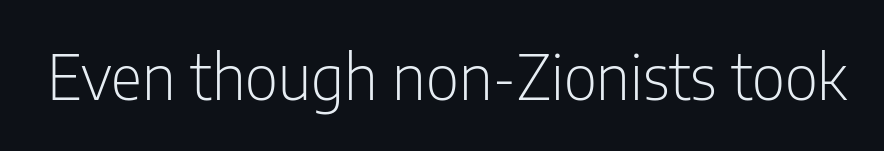
Q: Is the text bold? A: No.
Q: Is the text italic (slanted)? A: No, it is upright.
Q: Is the typeface a serif or a sans-serif typeface? A: Sans-serif.
Q: Is the text underlined? A: No.
Q: Is the spacing between letters normal or unusually wide? A: Normal.
Q: Width (condensed, normal, or wide)? A: Condensed.
Q: Stroke contrast? A: Low.
Q: x-height? A: Medium.
Q: Monospaced? A: No.
